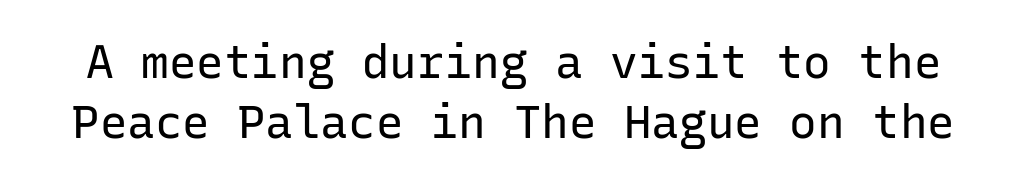
The typeface chosen for these lines omits serifs. Compared with typical body copy, the letter spacing here is the same. Clear beneath every line of the passage. Successive baselines arrive at the customary interval. The letters stand straight up with perfectly vertical stems.
